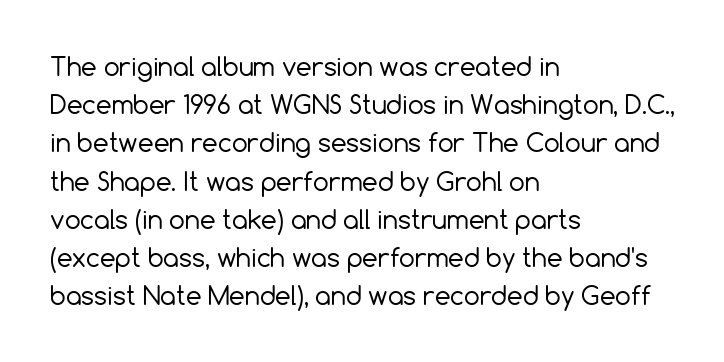
{"italic": "no", "bold": "no", "underline": "no", "align": "left", "line_spacing": "normal", "line_spacing_ratio": 1.53, "letter_spacing": "normal", "letter_spacing_em": 0.0, "glyph_px": 25}
